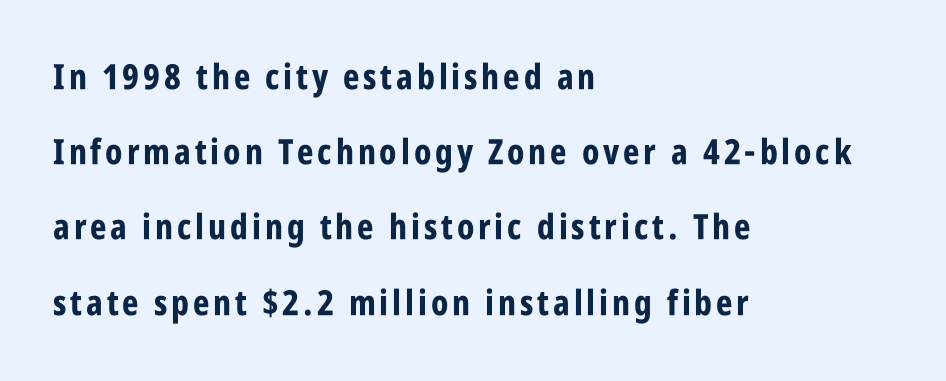
Q: Is the text bold? A: Yes.
Q: Is the text italic (slanted)? A: No, it is upright.
Q: Is the typeface a serif or a sans-serif typeface? A: Sans-serif.
Q: Is the text underlined? A: No.
Q: How is the paragraph aligned? A: Left-aligned.
Q: Is the spacing between lines tight, normal or loose? A: Loose.
Q: Width (condensed, normal, or wide)? A: Condensed.
Q: Stroke contrast? A: Low.
Q: x-height? A: Large.
Q: Monospaced? A: No.
